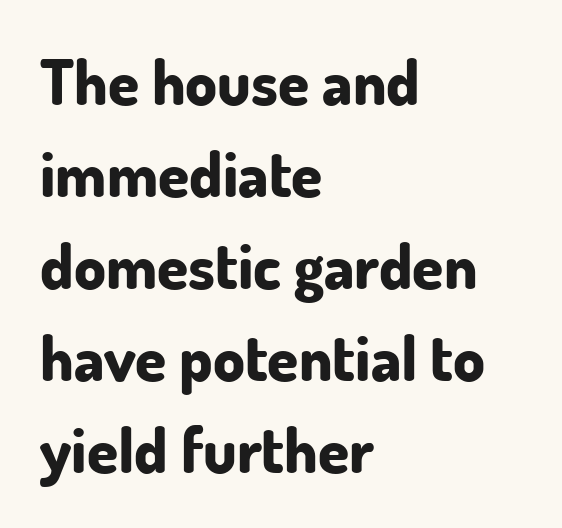
{"serif": "no", "italic": "no", "bold": "yes", "weight": "bold", "width": "normal", "stroke_contrast": "low", "x_height": "small", "monospaced": "no", "underline": "no", "align": "left", "line_spacing": "normal", "line_spacing_ratio": 1.46, "letter_spacing": "normal", "letter_spacing_em": 0.0, "glyph_px": 63}
